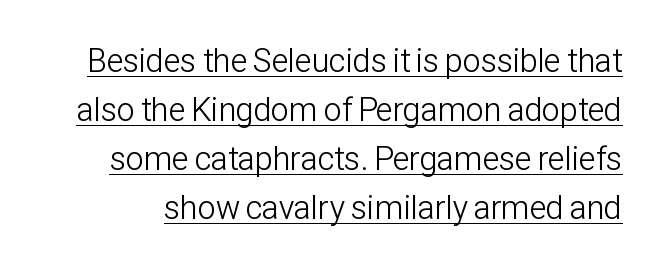
Q: Is the text bold? A: No.
Q: Is the text italic (slanted)? A: No, it is upright.
Q: Is the typeface a serif or a sans-serif typeface? A: Sans-serif.
Q: Is the text underlined? A: Yes.
Q: Is the spacing between letters normal or unusually wide? A: Normal.
Q: Is the spacing between lines tight, normal or loose? A: Normal.
Q: Width (condensed, normal, or wide)? A: Condensed.
Q: Stroke contrast? A: Low.
Q: x-height? A: Medium.
Q: Monospaced? A: No.
